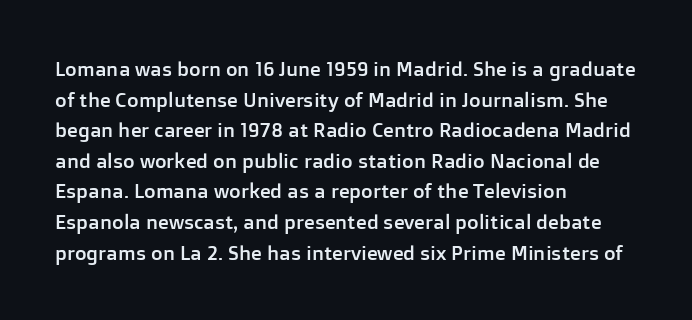
{"italic": "no", "underline": "no", "align": "left", "line_spacing": "normal", "line_spacing_ratio": 1.53, "letter_spacing": "normal", "letter_spacing_em": 0.0, "glyph_px": 20}
